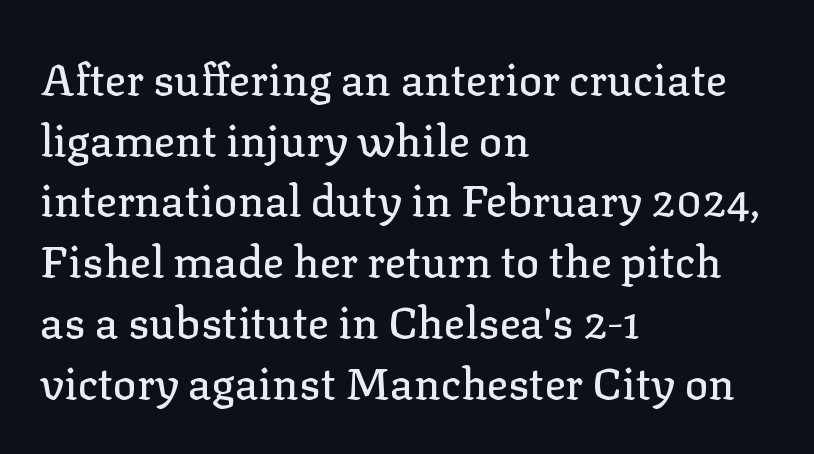
The image shows 44 px serif type, upright; set left-aligned, normal line spacing (1.38x), normal letter spacing, not underlined; low stroke contrast and a medium x-height.
